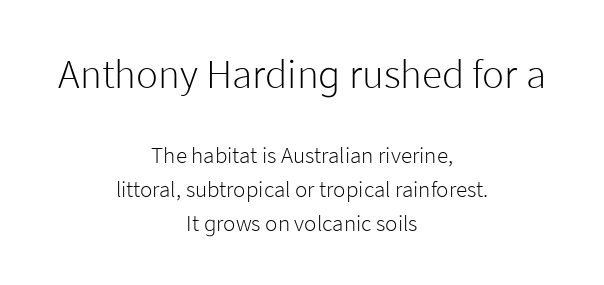
Q: Is the text bold? A: No.
Q: Is the text italic (slanted)? A: No, it is upright.
Q: Is the typeface a serif or a sans-serif typeface? A: Sans-serif.
Q: Is the text underlined? A: No.
Q: How is the paragraph aligned? A: Centered.
Q: Is the spacing between letters normal or unusually wide? A: Normal.
Q: Is the spacing between lines tight, normal or loose? A: Normal.
Q: Which block of text is set in a larger size, the first (top) or the second (bottom)? A: The first (top) one.
Q: Width (condensed, normal, or wide)? A: Normal.
Q: Stroke contrast? A: Low.
Q: x-height? A: Medium.
Q: Monospaced? A: No.
